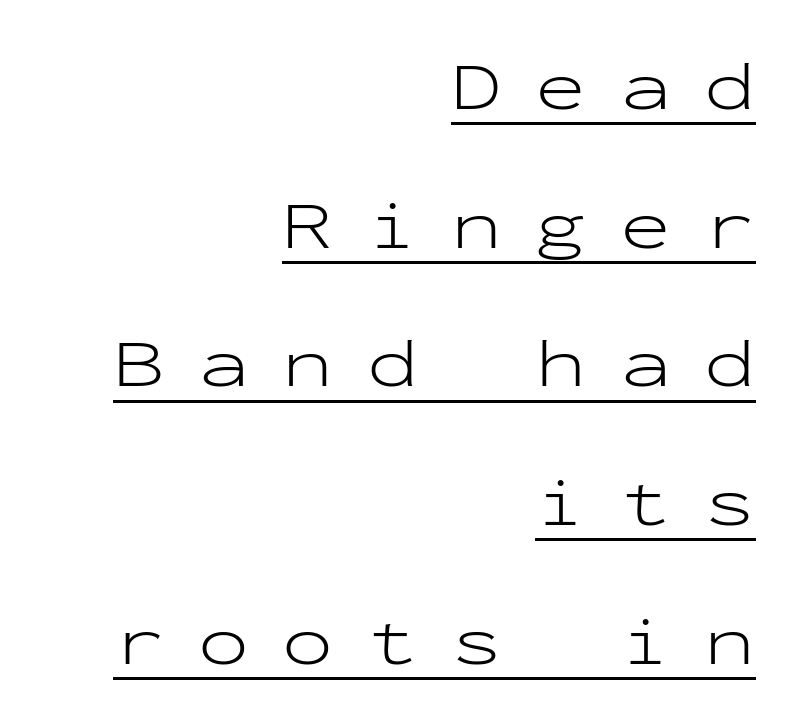
This sample has the even, mechanical cadence of fixed-width lettering. Leading: increased. Letter spacing: wide. Does the type have serifs? No, each stem ends abruptly. The paragraph has a hard right edge and a soft left edge. The specimen includes a rule beneath the text block's lines.
